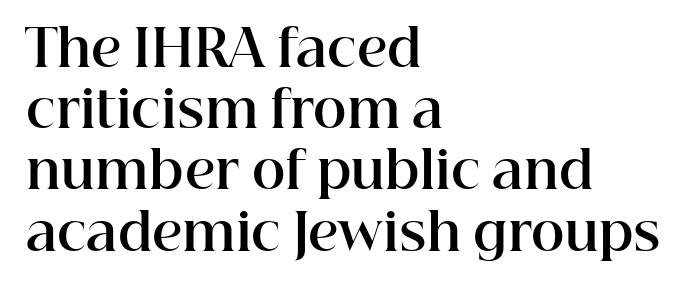
Honestly, there is no underline to notice here at all. There is no visible air inserted between adjacent glyphs. Notice how the passage keeps a crisp vertical edge on the left only. Font category for this specimen: serif. Every stem runs plumb, perpendicular to the baseline.
